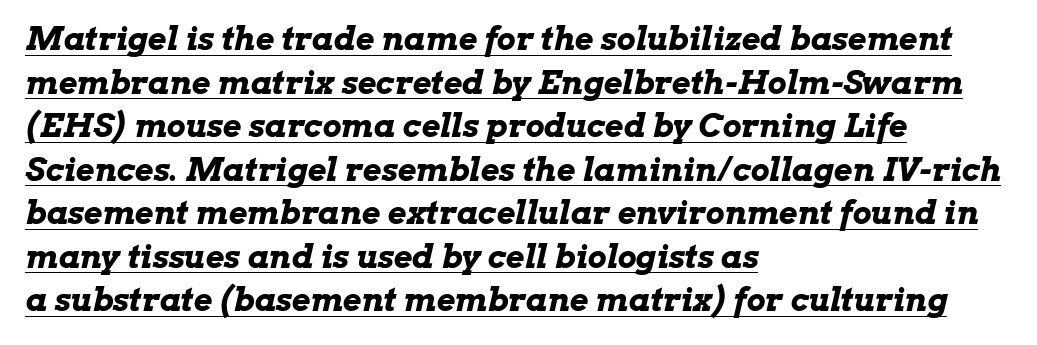
When letters slant like this, we call the style italic. Standard letterfit; no display-style spreading of the glyphs. These lines are rendered in a variable-pitch font. The leading is moderate, giving the passage an even texture. Compared with a centered layout, this one pins lines to the left instead.
